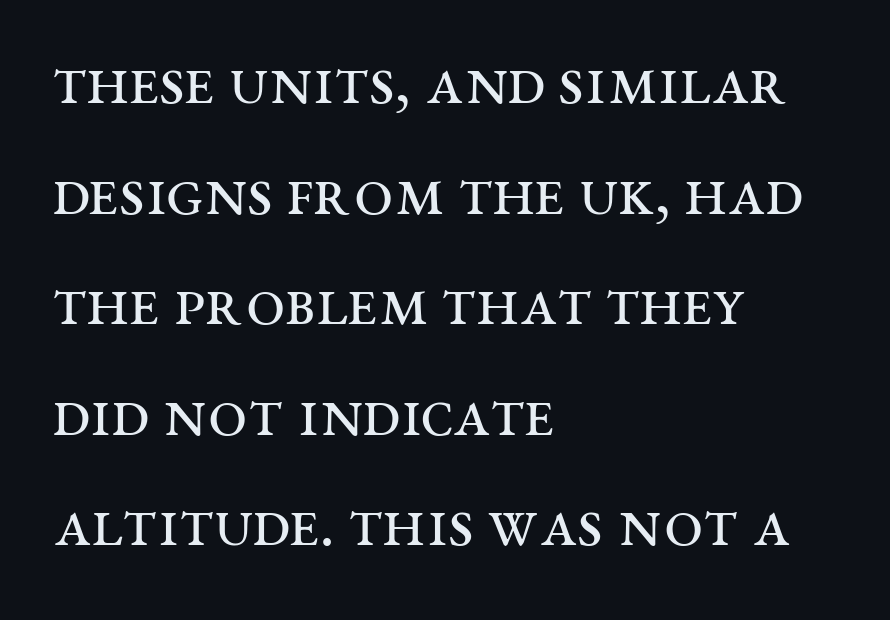
The image shows 70 px regular-weight, wide serif type, upright; set left-aligned, normal line spacing (1.58x), normal letter spacing, not underlined; medium stroke contrast and a large x-height.
